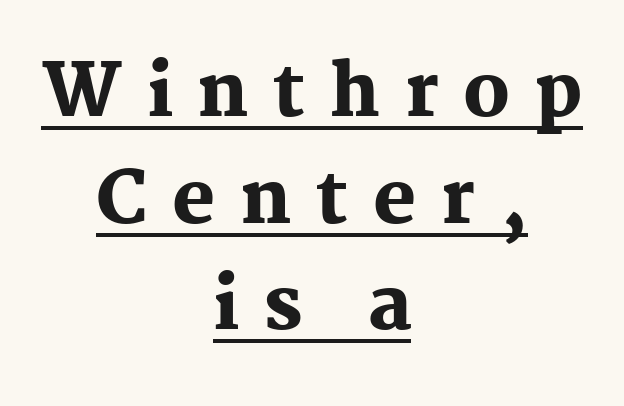
The image shows 72 px heavy serif type, upright; set centered, normal line spacing (1.48x), unusually wide letter spacing (+0.34 em), underlined; medium stroke contrast and a medium x-height.
